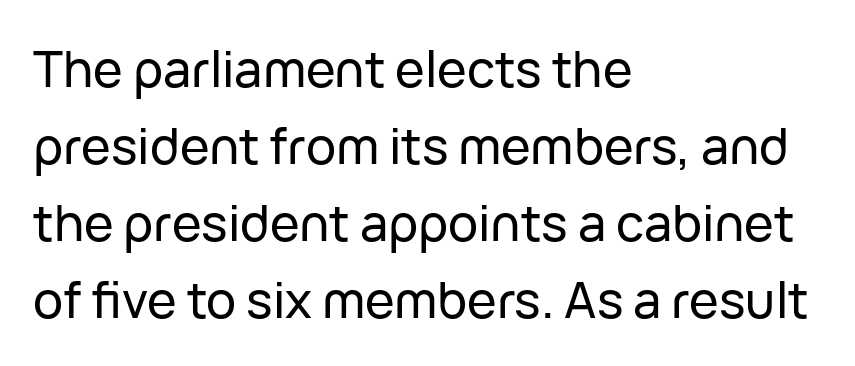
The image shows 50 px sans-serif type, upright; set left-aligned, normal line spacing (1.54x), normal letter spacing, not underlined; low stroke contrast and a medium x-height.
